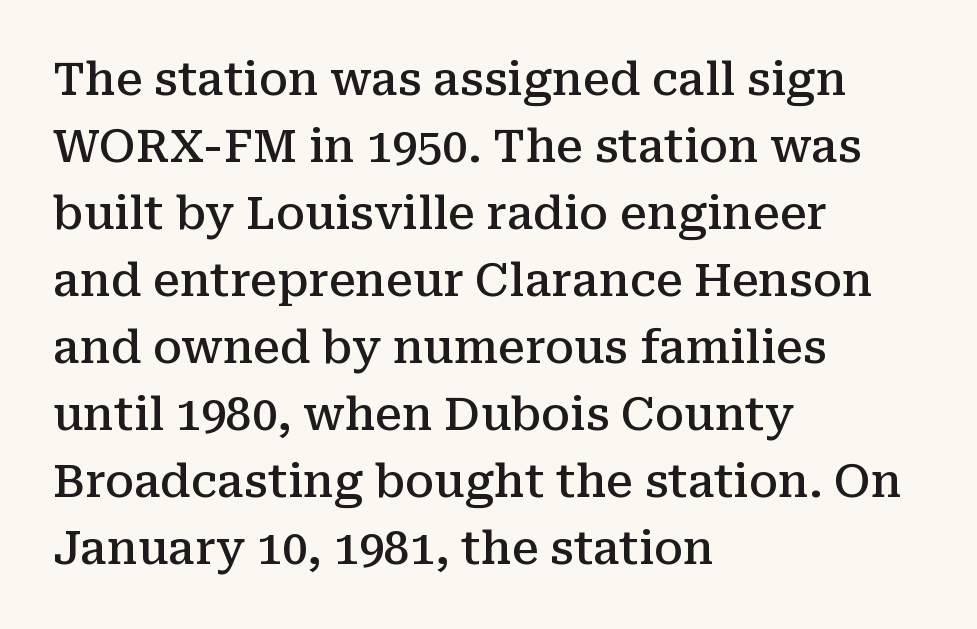
The image shows 45 px semibold serif type, upright; set left-aligned, normal line spacing (1.49x), normal letter spacing, not underlined; medium stroke contrast and a medium x-height.
